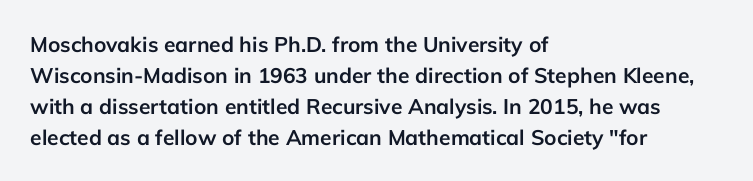
Q: Is the text bold? A: Yes.
Q: Is the text italic (slanted)? A: No, it is upright.
Q: Is the text underlined? A: No.
Q: How is the paragraph aligned? A: Left-aligned.
Q: Is the spacing between letters normal or unusually wide? A: Normal.
Q: Is the spacing between lines tight, normal or loose? A: Normal.
